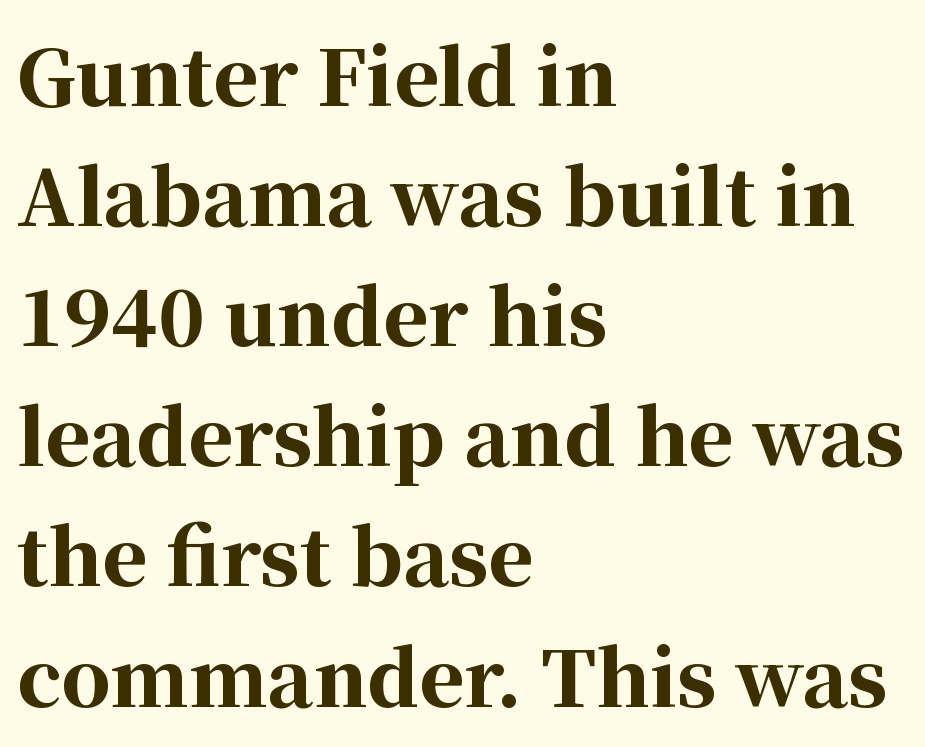
Q: Is the text bold? A: Yes.
Q: Is the text italic (slanted)? A: No, it is upright.
Q: Is the typeface a serif or a sans-serif typeface? A: Serif.
Q: Is the text underlined? A: No.
Q: How is the paragraph aligned? A: Left-aligned.
Q: Is the spacing between letters normal or unusually wide? A: Normal.
Q: Is the spacing between lines tight, normal or loose? A: Normal.
Q: Width (condensed, normal, or wide)? A: Normal.
Q: Stroke contrast? A: High.
Q: x-height? A: Medium.
Q: Monospaced? A: No.
